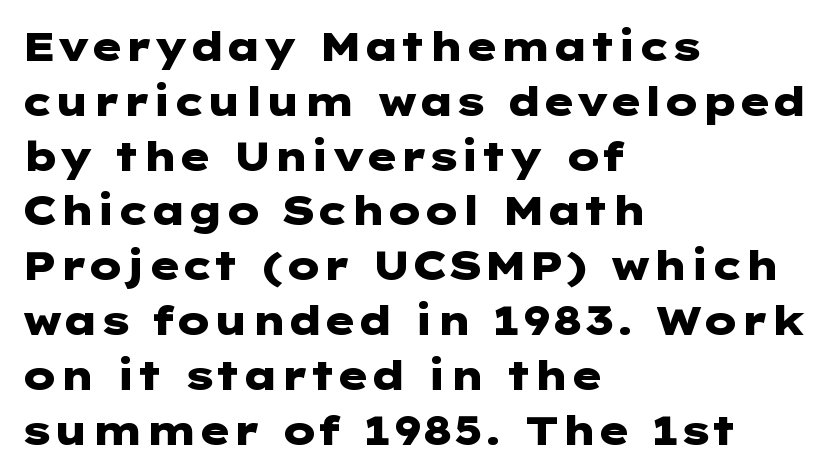
{"serif": "no", "italic": "no", "bold": "yes", "weight": "heavy", "width": "wide", "stroke_contrast": "low", "x_height": "medium", "underline": "no", "align": "left", "line_spacing": "normal", "line_spacing_ratio": 1.37, "letter_spacing": "normal", "letter_spacing_em": 0.0, "glyph_px": 40}
